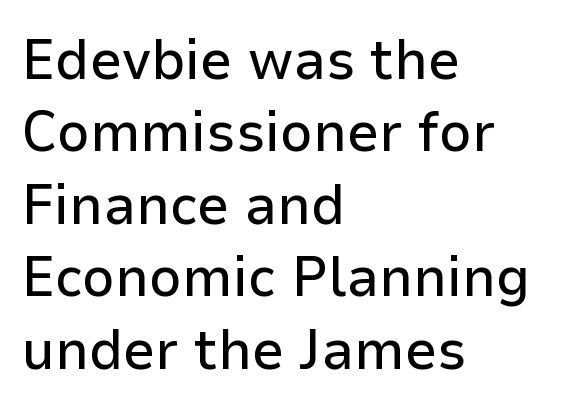
{"serif": "no", "italic": "no", "width": "normal", "stroke_contrast": "low", "x_height": "medium", "monospaced": "no", "underline": "no", "align": "left", "line_spacing": "normal", "line_spacing_ratio": 1.27, "letter_spacing": "normal", "letter_spacing_em": 0.0, "glyph_px": 57}
